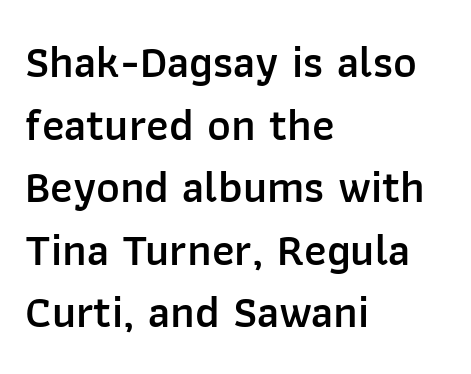
The image shows 45 px semibold sans-serif type, upright; set left-aligned, normal line spacing (1.39x), normal letter spacing, not underlined; low stroke contrast and a medium x-height.
